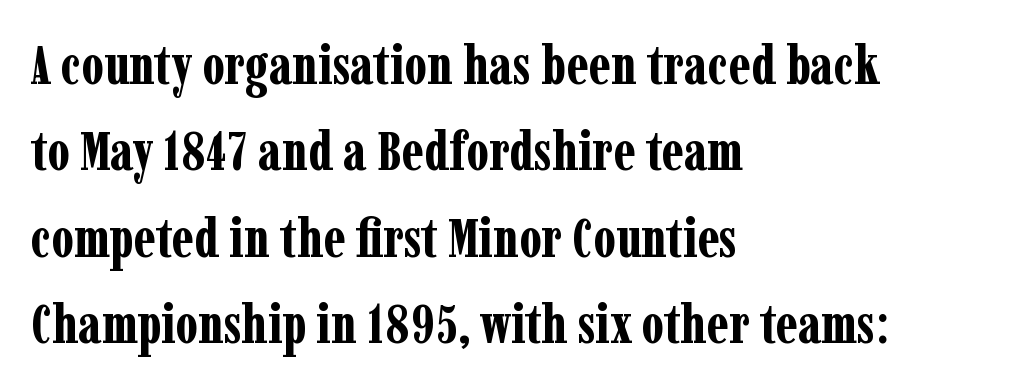
Look at the bottom of the vertical strokes: they flare into serifs here. The block of text has a typical density, with ordinary space between rows. These lines keep a tight, regular rhythm from letter to letter. Vertical strokes here are truly vertical. Casual observation: everything's shoved over to the left.
